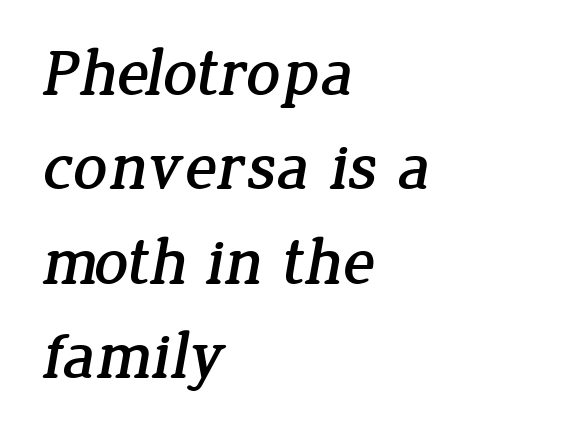
A typesetter would label this face a serif. Nobody touched the tracking dial on this one. Spacing verdict: proportional, widths tailored to each character. Horizontal bands of white between lines are of average thickness.
